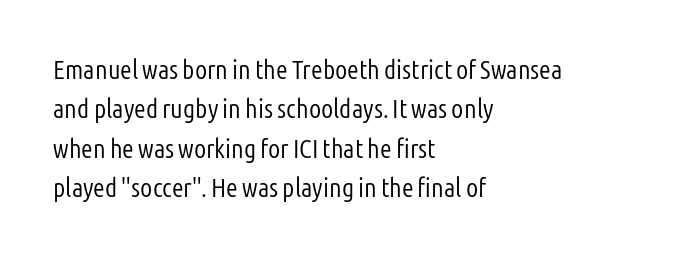
{"italic": "no", "bold": "no", "underline": "no", "align": "left", "line_spacing": "normal", "line_spacing_ratio": 1.46, "letter_spacing": "normal", "letter_spacing_em": 0.0, "glyph_px": 27}
